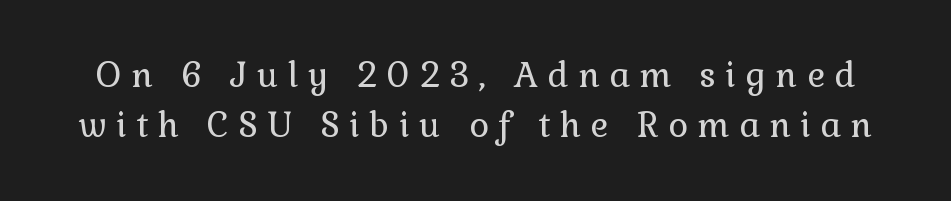
One glance says typical: line gaps are just what's usual. Stroke terminals: seriffed. Has an underline been added? It has not. Style check: upright. The face used here is proportionally spaced, like ordinary book or web type. Loose tracking; the words dissolve into strings of separated letters.
